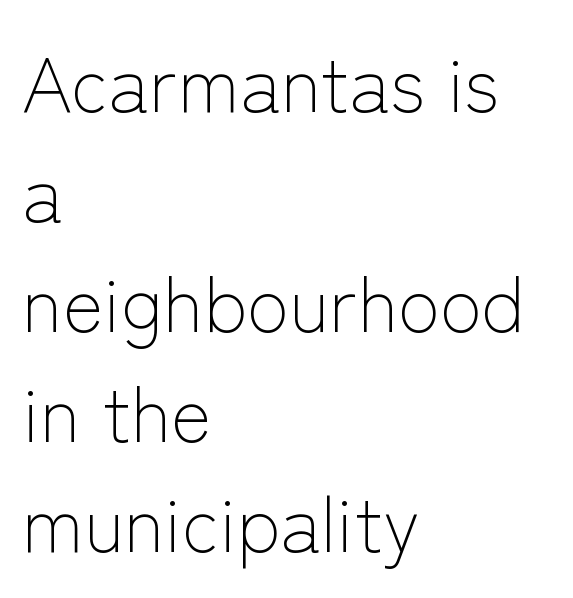
Q: Is the text bold? A: No.
Q: Is the text italic (slanted)? A: No, it is upright.
Q: Is the typeface a serif or a sans-serif typeface? A: Sans-serif.
Q: Is the text underlined? A: No.
Q: How is the paragraph aligned? A: Left-aligned.
Q: Is the spacing between letters normal or unusually wide? A: Normal.
Q: Is the spacing between lines tight, normal or loose? A: Normal.
Q: Width (condensed, normal, or wide)? A: Normal.
Q: Stroke contrast? A: Low.
Q: x-height? A: Medium.
Q: Monospaced? A: No.
